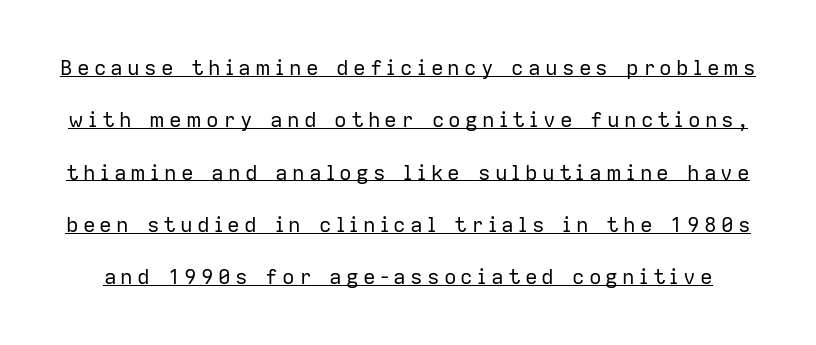
The image shows 21 px text type, upright; set loose line spacing (2.49x), unusually wide letter spacing (+0.2 em), underlined.
